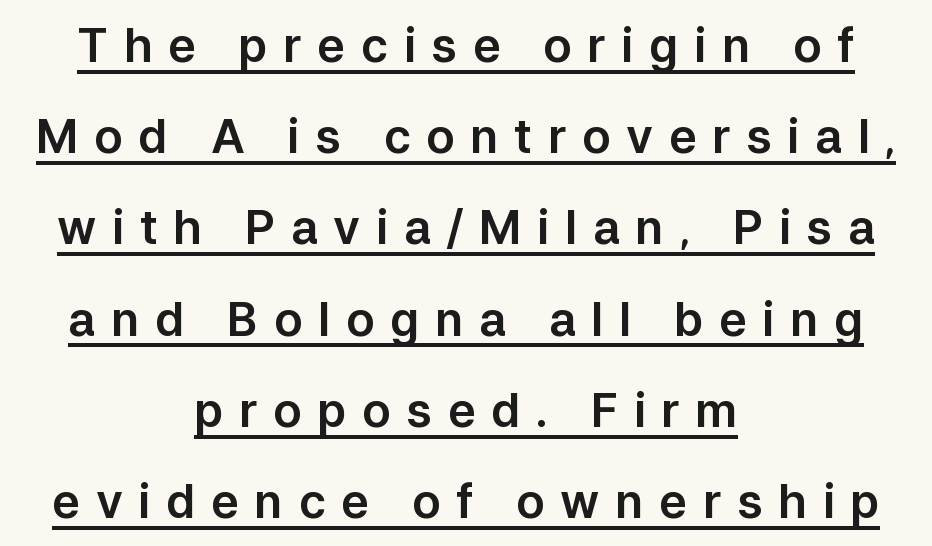
The image shows 47 px sans-serif type, upright; set centered, loose line spacing (1.94x), unusually wide letter spacing (+0.33 em), underlined; low stroke contrast and a medium x-height.
